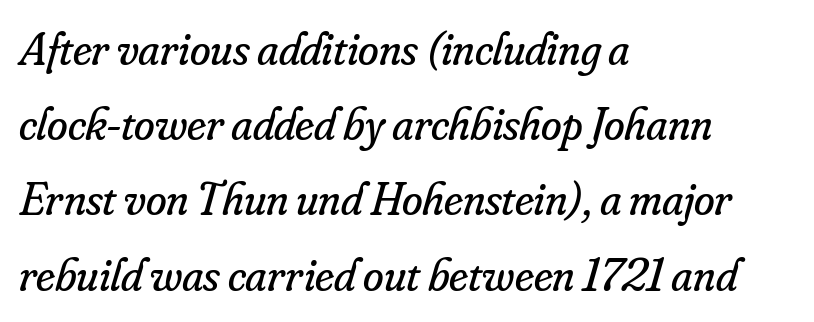
{"serif": "yes", "italic": "yes", "lean": "right", "slant_degrees": 16, "bold": "no", "weight": "regular", "width": "normal", "stroke_contrast": "low", "x_height": "small", "monospaced": "no", "underline": "no", "align": "left", "line_spacing": "normal", "line_spacing_ratio": 1.6, "letter_spacing": "normal", "letter_spacing_em": 0.0, "glyph_px": 47}
